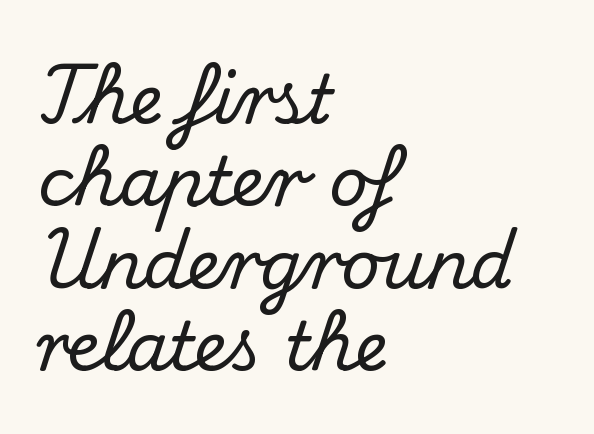
The type is set solid horizontally, with unmodified tracking. The foot of each line stays bare and open. Varying glyph widths throughout — classic text-font behaviour. This sample is left-justified, so line endings fall wherever the words run out. Each letter's strokes conclude with small projecting serifs.
